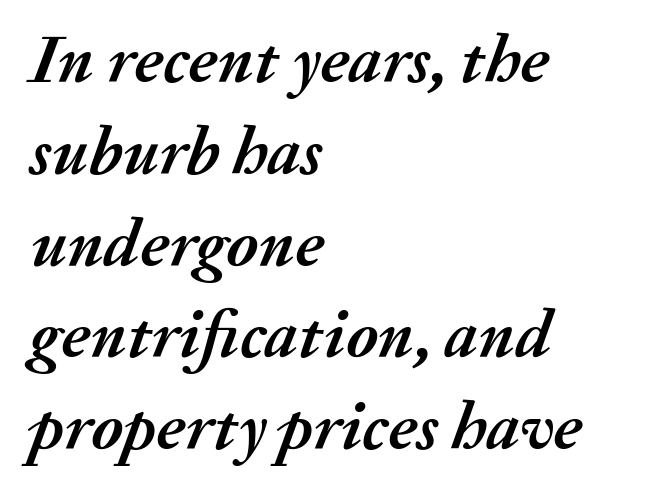
{"italic": "yes", "lean": "right", "slant_degrees": 20, "bold": "yes", "weight": "semibold", "width": "normal", "stroke_contrast": "medium", "x_height": "medium", "monospaced": "no", "underline": "no", "align": "left", "line_spacing": "normal", "line_spacing_ratio": 1.35, "letter_spacing": "normal", "letter_spacing_em": 0.0, "glyph_px": 68}
